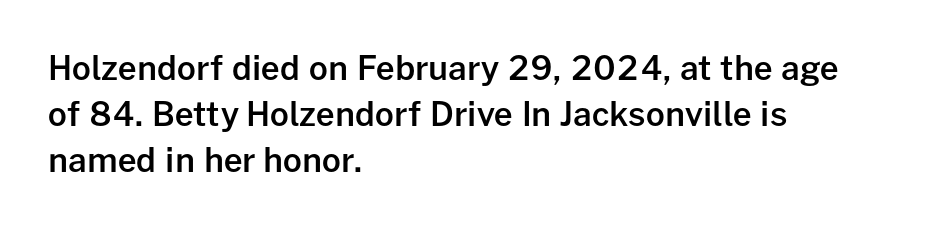
{"serif": "no", "italic": "no", "bold": "semi", "weight": "semibold", "width": "normal", "stroke_contrast": "low", "x_height": "medium", "monospaced": "no", "underline": "no", "align": "left", "line_spacing": "normal", "line_spacing_ratio": 1.4, "letter_spacing": "normal", "letter_spacing_em": 0.0, "glyph_px": 33}
